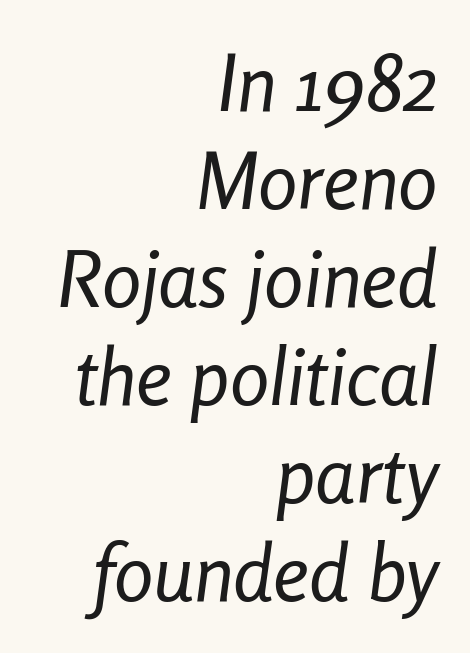
Q: Is the text bold? A: No.
Q: Is the text italic (slanted)? A: Yes, it leans right by about 8 degrees.
Q: Is the text underlined? A: No.
Q: How is the paragraph aligned? A: Right-aligned.
Q: Is the spacing between letters normal or unusually wide? A: Normal.
Q: Width (condensed, normal, or wide)? A: Condensed.
Q: Stroke contrast? A: Low.
Q: x-height? A: Medium.
Q: Monospaced? A: No.
